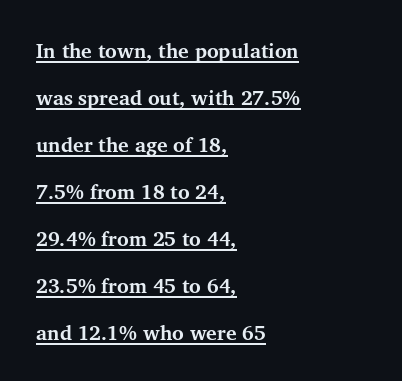
The image shows 20 px bold type, upright; set left-aligned, loose line spacing (2.35x), normal letter spacing, underlined.
